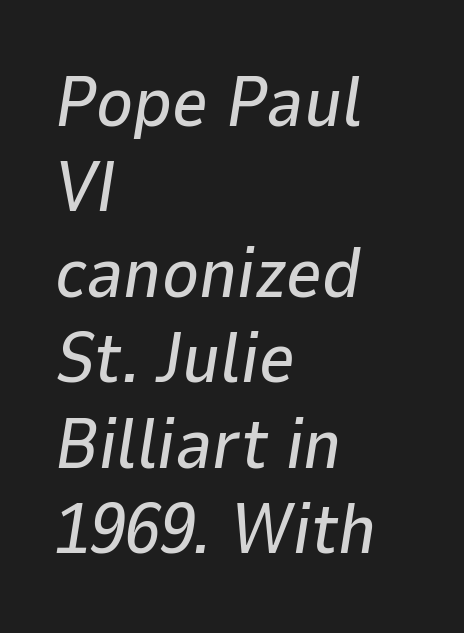
{"italic": "yes", "lean": "right", "slant_degrees": 9, "width": "normal", "stroke_contrast": "low", "x_height": "medium", "monospaced": "no", "underline": "no", "align": "left", "line_spacing_ratio": 1.22, "letter_spacing": "normal", "letter_spacing_em": 0.0, "glyph_px": 70}
